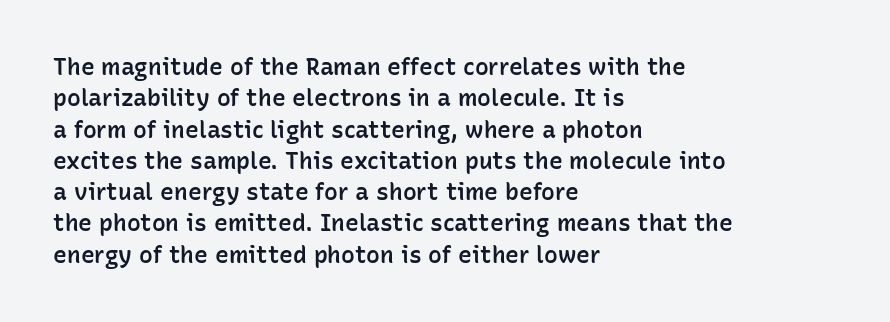
Q: Is the text bold? A: Semi-bold.
Q: Is the text italic (slanted)? A: No, it is upright.
Q: Is the text underlined? A: No.
Q: How is the paragraph aligned? A: Left-aligned.
Q: Is the spacing between letters normal or unusually wide? A: Normal.
Q: Is the spacing between lines tight, normal or loose? A: Normal.
